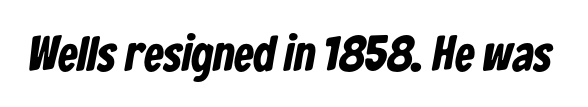
Letter spacing: default. The passage shown is emphatically bold. The typeface chosen for these lines omits serifs. The string is rendered with underlining switched off. These lines are rendered in a variable-pitch font.
